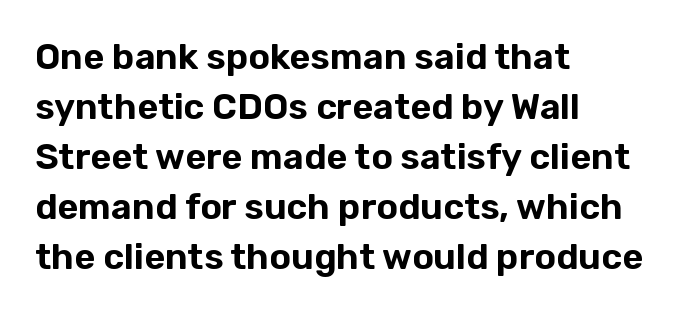
{"serif": "no", "italic": "no", "width": "normal", "stroke_contrast": "low", "x_height": "medium", "monospaced": "no", "underline": "no", "align": "left", "line_spacing": "normal", "line_spacing_ratio": 1.39, "letter_spacing": "normal", "letter_spacing_em": 0.0, "glyph_px": 36}
